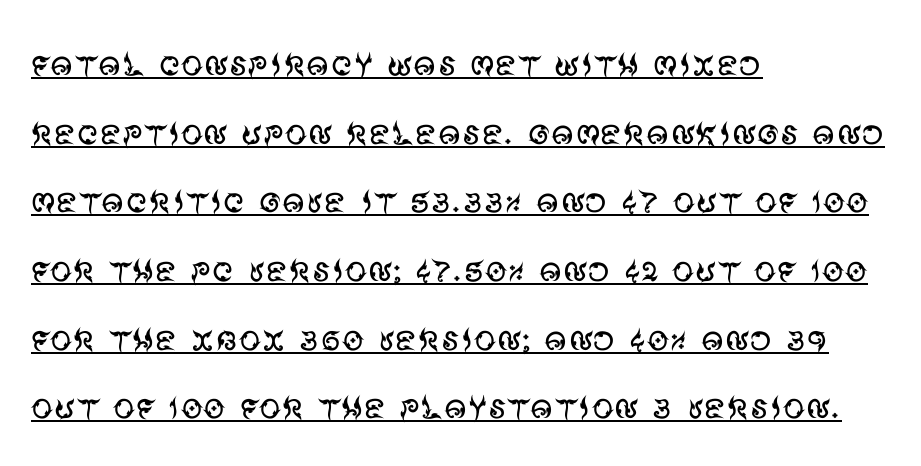
You could call the tracking neutral — neither tight nor loose. The letters advance in unequal steps, a hallmark of proportional type. The letters carry no serifs — their stems end cleanly without finishing strokes. Is the stroke heavy? The answer is a plain regular-or-lighter. Compared with typical paragraphs, the rows here are spaced about the same.
